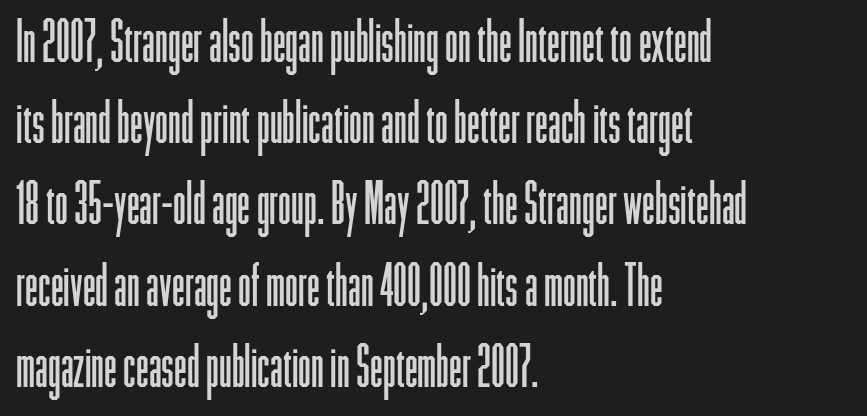
Unmarked baselines from the first word to the last. The tracking reads as untouched default to a designer's eye. Each new line begins a customary step beneath the previous one. Serifs: no, the terminals of the letterforms are clean. The paragraph shown leans on its left margin. Characters remain perfectly vertical along every line.
